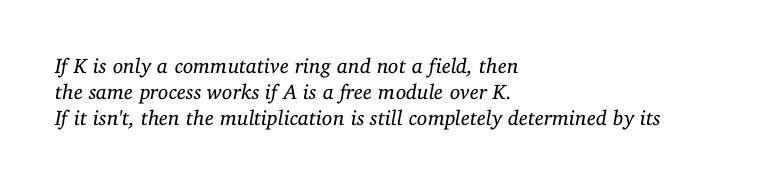
The foot of each line stays bare and open. Compared with a typical body face, this is equally light or lighter still. Designer's note — italics engaged. Tracking here is standard; glyphs follow each other at the usual distance. Notice how descenders clear the ascenders below comfortably — that's standard leading. All the whitespace from short lines collects on the right.
